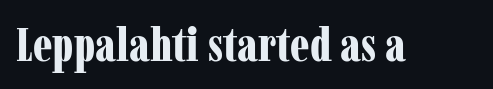
The image shows 47 px bold, condensed serif type, upright; set normal letter spacing, not underlined; low stroke contrast and a medium x-height.
